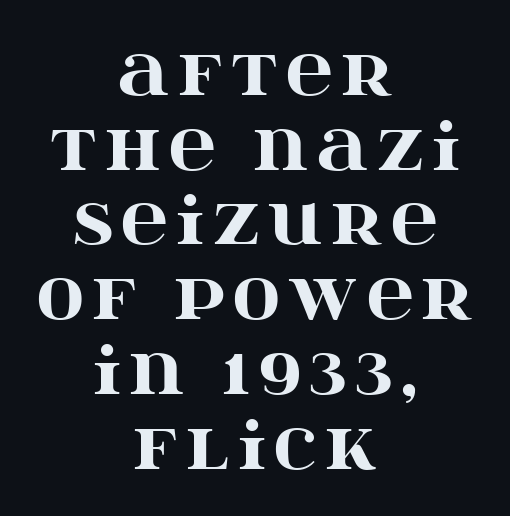
Classification — serif. You can tell it's not italic because the verticals are truly vertical. Words float on clear page, feet unadorned. Notice how descenders almost collide with the ascenders below — that's tight leading.
